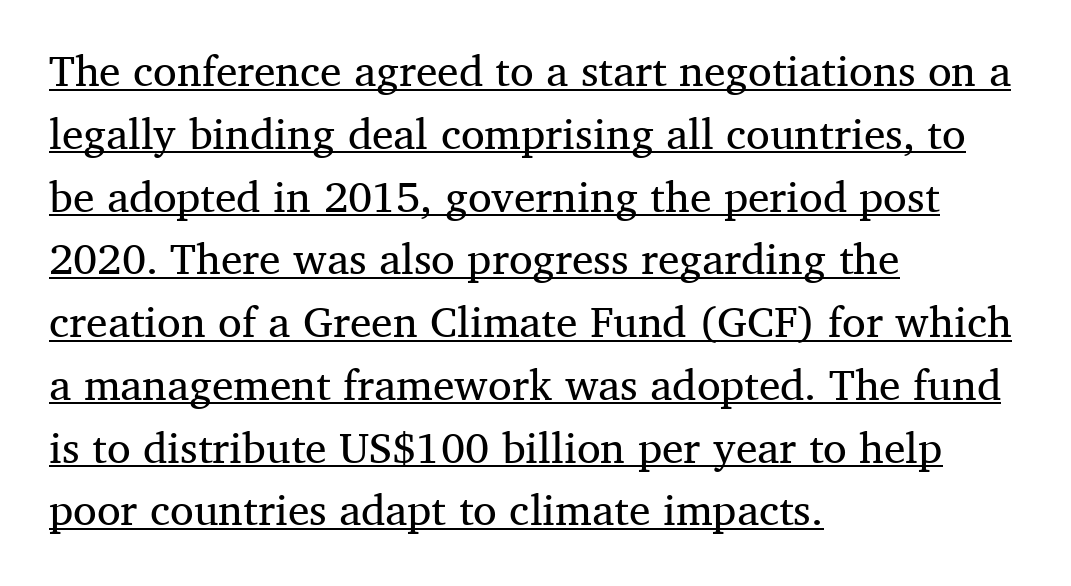
Stems here are at most as thick as an everyday book face. Glance below the letters and you will spot a drawn line. Every stem runs plumb, perpendicular to the baseline. Letter spacing: default.
